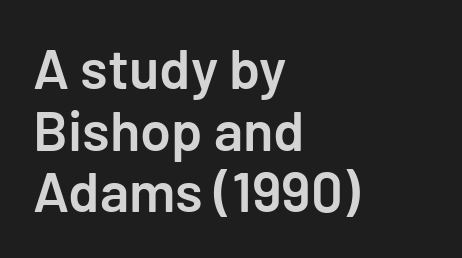
Q: Is the text bold? A: Semi-bold.
Q: Is the text italic (slanted)? A: No, it is upright.
Q: Is the typeface a serif or a sans-serif typeface? A: Sans-serif.
Q: Is the text underlined? A: No.
Q: How is the paragraph aligned? A: Left-aligned.
Q: Is the spacing between letters normal or unusually wide? A: Normal.
Q: Is the spacing between lines tight, normal or loose? A: Tight.
Q: Width (condensed, normal, or wide)? A: Normal.
Q: Stroke contrast? A: Low.
Q: x-height? A: Medium.
